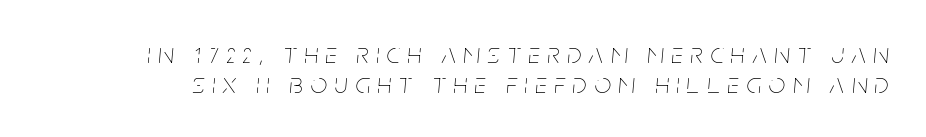
{"italic": "yes", "lean": "right", "slant_degrees": 5, "bold": "no", "weight": "thin", "width": "condensed", "stroke_contrast": "low", "x_height": "large", "monospaced": "no", "underline": "no", "line_spacing": "tight", "line_spacing_ratio": 1.04, "letter_spacing": "wide", "letter_spacing_em": 0.27, "glyph_px": 29}
